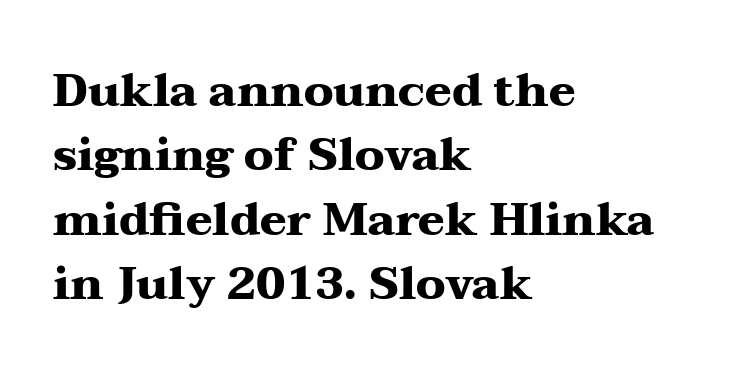
Vertical strokes here are truly vertical. How would I describe the line gaps? Plain and ordinary. Rule under the text: the space is simply empty. A typesetter would call this proportional, since set widths differ per character. Nothing unusual about the tracking: characters are spaced as the font intends.
